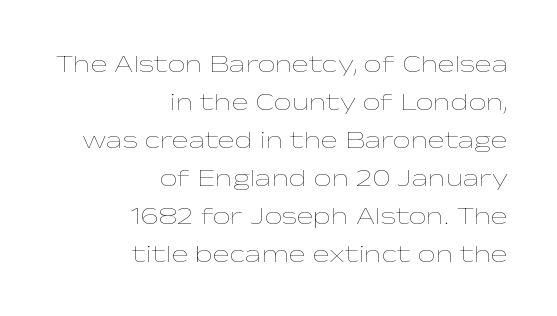
The image shows 25 px text type, upright; set right-aligned, normal line spacing (1.52x), normal letter spacing, not underlined.
